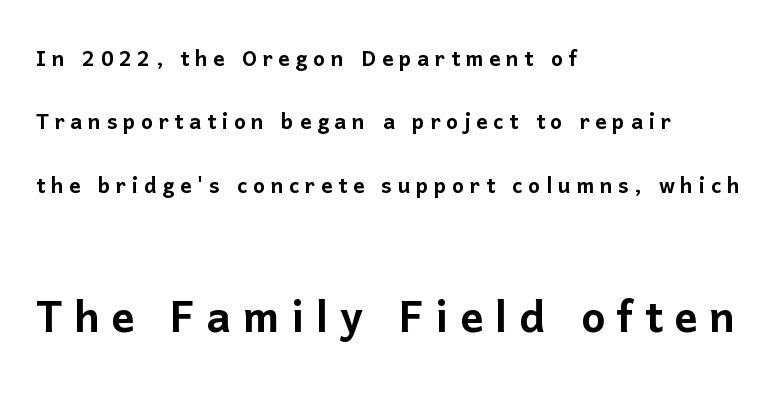
The letters advance in unequal steps, a hallmark of proportional type. Every character sits straight up, as roman type does. Size contrast runs from small at the top to large at the bottom. There is plenty of visible air inserted between adjacent glyphs. The text block is weighted toward the left margin, trailing off unevenly rightward. You can tell from the bare stems that sans-serif type was used.
